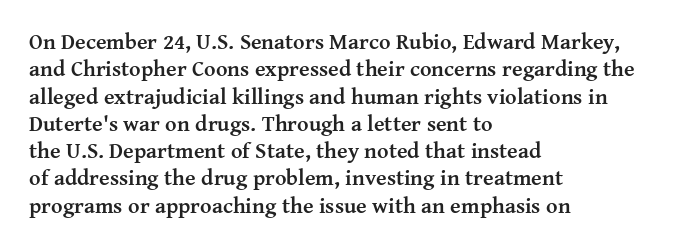
The image shows 22 px bold type, upright; set left-aligned, line spacing 1.24x, normal letter spacing, not underlined.
